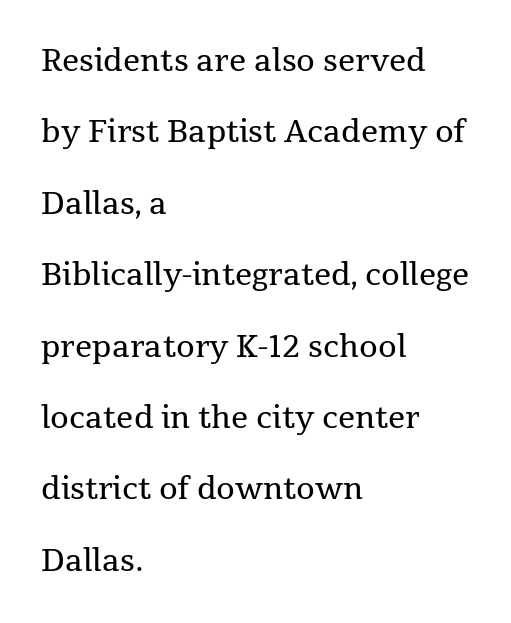
The image shows 30 px regular-weight serif type, upright; set left-aligned, loose line spacing (2.38x), normal letter spacing, not underlined; medium stroke contrast and a medium x-height.
